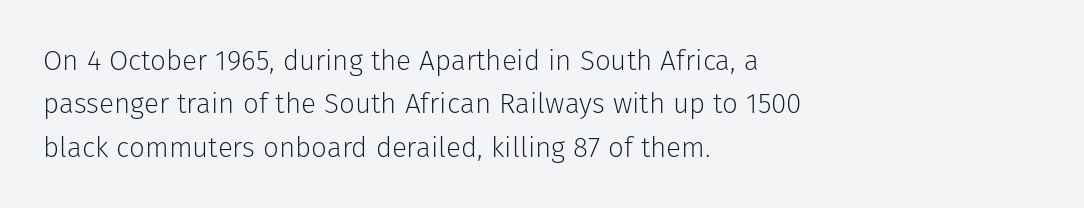
{"serif": "no", "italic": "no", "bold": "no", "weight": "light", "width": "normal", "stroke_contrast": "low", "x_height": "medium", "monospaced": "no", "underline": "no", "align": "left", "line_spacing": "normal", "line_spacing_ratio": 1.55, "letter_spacing": "normal", "letter_spacing_em": 0.0, "glyph_px": 28}
